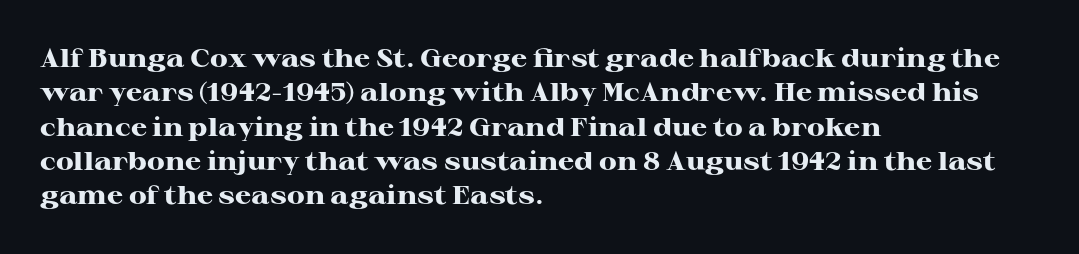
The image shows 26 px bold type, upright; set left-aligned, normal line spacing (1.32x), normal letter spacing, not underlined.
